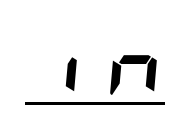
What stands out about the letter spacing? Its width — letters are far apart. Compared with ordinary roman type, these characters are visibly tilted. Its strokes are broad and dark, the hallmark of bold type. Like a heading marked for emphasis, these lines bear an underscore.
